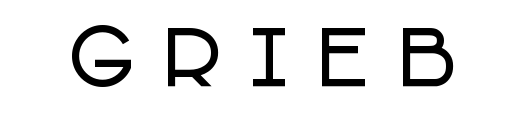
{"serif": "no", "italic": "no", "width": "condensed", "stroke_contrast": "low", "x_height": "large", "monospaced": "no", "underline": "no", "letter_spacing": "wide", "letter_spacing_em": 0.44, "glyph_px": 72}
